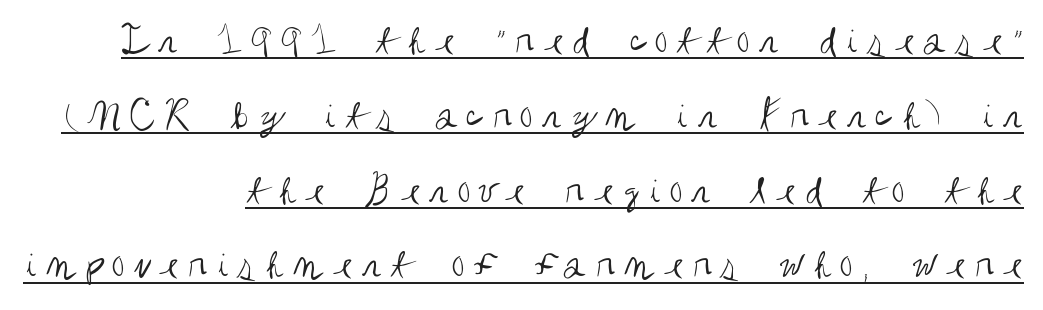
The image shows 44 px regular-weight, condensed sans-serif type; set right-aligned, normal line spacing (1.7x), underlined; medium stroke contrast and a large x-height.
